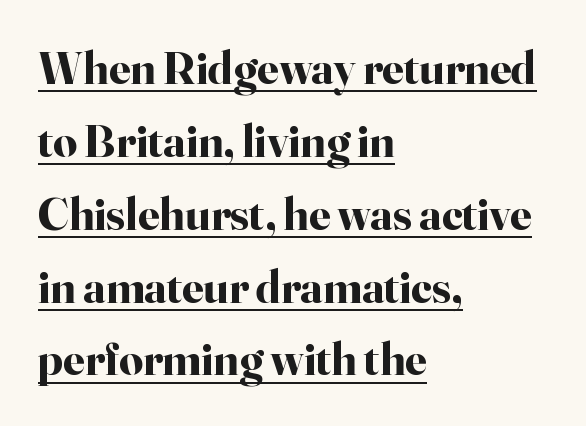
The image shows 47 px bold serif type, upright; set left-aligned, normal line spacing (1.55x), normal letter spacing, underlined; high stroke contrast and a small x-height.
